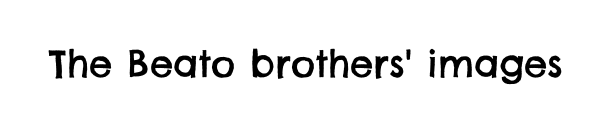
The image shows 37 px sans-serif type; set normal letter spacing, not underlined; low stroke contrast and a large x-height.
